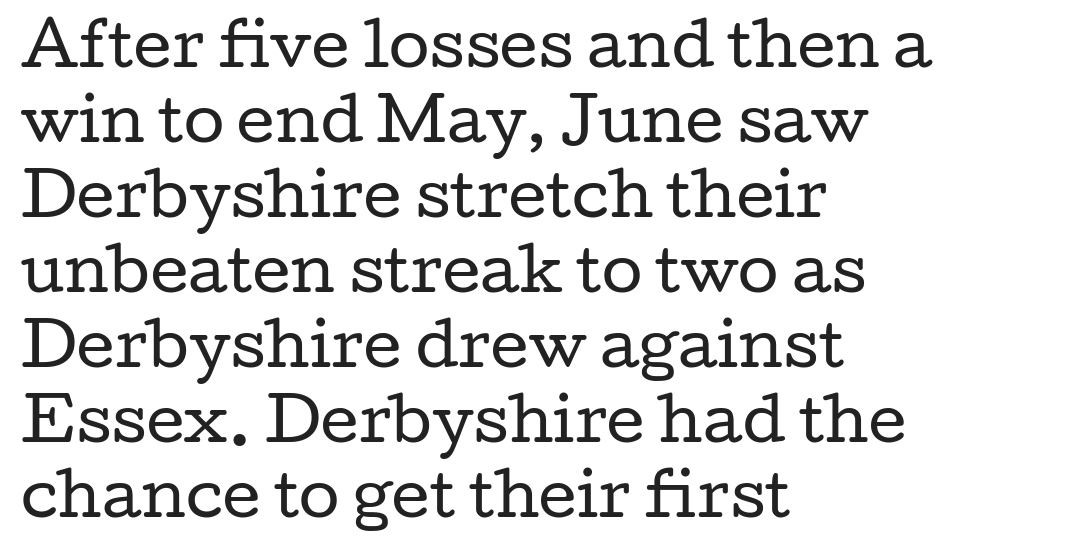
Q: Is the text bold? A: No.
Q: Is the text italic (slanted)? A: No, it is upright.
Q: Is the typeface a serif or a sans-serif typeface? A: Serif.
Q: Is the text underlined? A: No.
Q: How is the paragraph aligned? A: Left-aligned.
Q: Is the spacing between letters normal or unusually wide? A: Normal.
Q: Is the spacing between lines tight, normal or loose? A: Normal.
Q: Width (condensed, normal, or wide)? A: Wide.
Q: Stroke contrast? A: Low.
Q: x-height? A: Medium.
Q: Monospaced? A: No.
